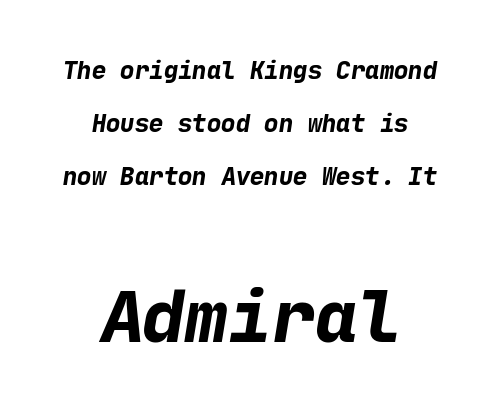
The image shows 72 px bold sans-serif type; set centered, loose line spacing (2.2x), normal letter spacing, not underlined; the second (bottom) block is 3.0x larger; low stroke contrast and a medium x-height.
